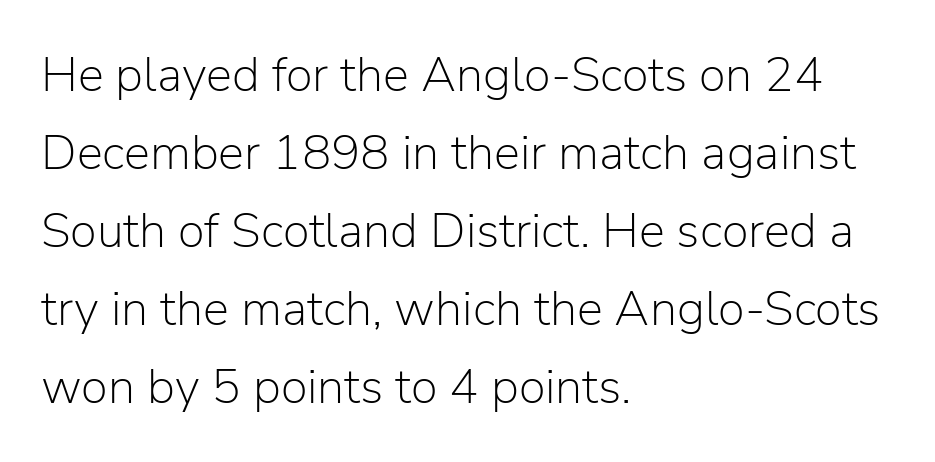
The image shows 49 px light sans-serif type, upright; set left-aligned, normal line spacing (1.59x), normal letter spacing, not underlined; low stroke contrast and a medium x-height.
